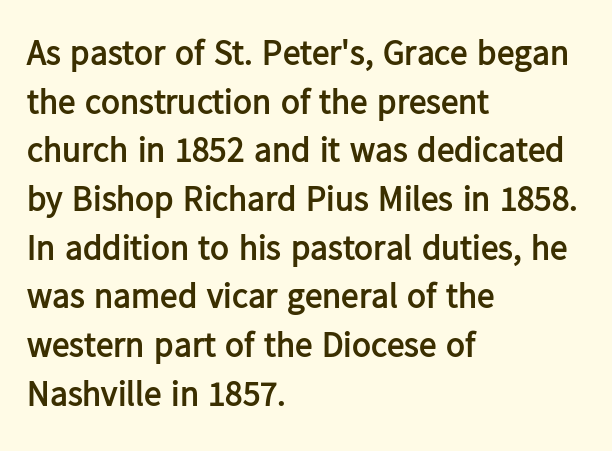
Every character sits straight up, as roman type does. The typesetter chose a ragged-right arrangement here. This is heavy type, rendered in bold. The glyphs in this specimen are sans serif.
